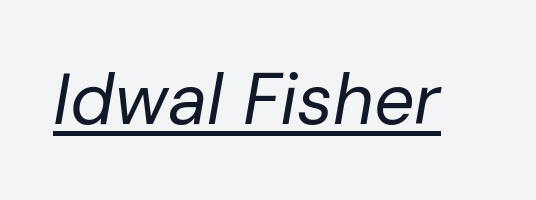
Do the characters align in a grid? No, the font is proportional. Nothing heavy about these letters — not bold at all. Letter spacing: default. Somebody hit Ctrl+U on this one — the words are underlined. Compared with ordinary roman type, these characters are visibly tilted.
